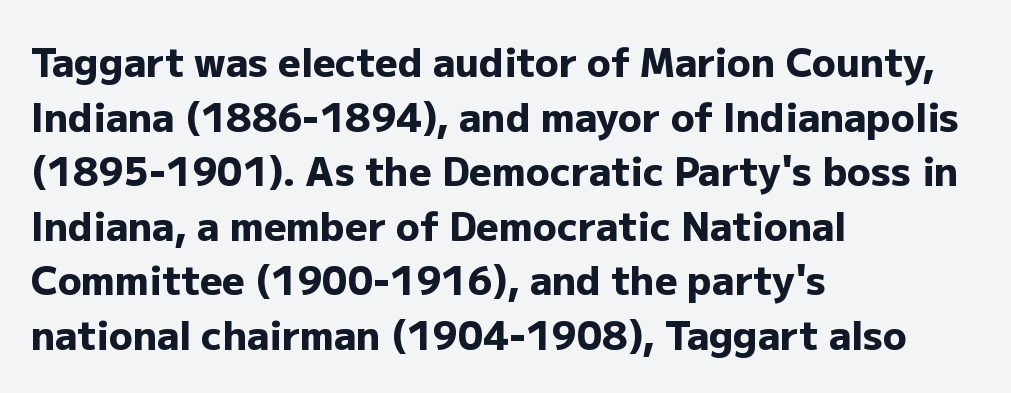
The image shows 39 px heavy sans-serif type, upright; set left-aligned, normal line spacing (1.4x), normal letter spacing, not underlined; low stroke contrast and a medium x-height.
